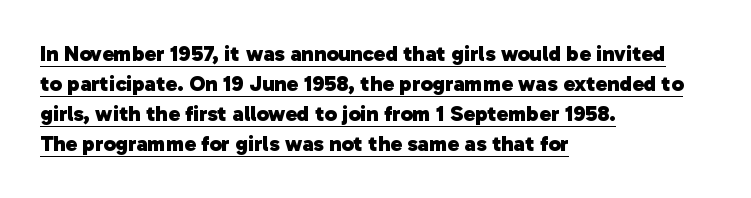
The image shows 22 px bold type; set left-aligned, normal line spacing (1.37x), normal letter spacing, underlined.
